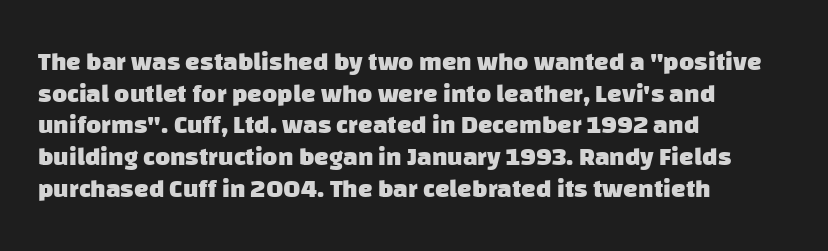
Q: Is the text bold? A: Yes.
Q: Is the text underlined? A: No.
Q: How is the paragraph aligned? A: Left-aligned.
Q: Is the spacing between letters normal or unusually wide? A: Normal.
